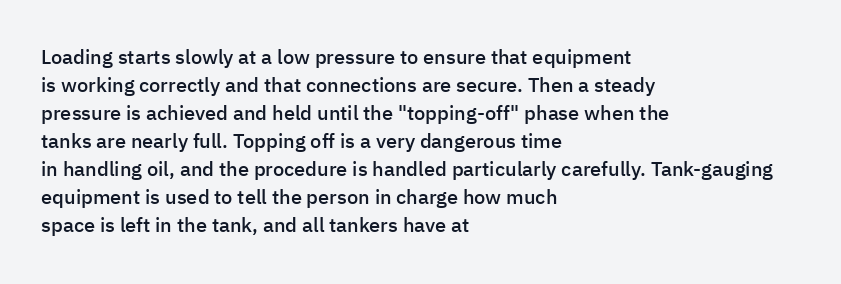
Designer's note — italics off, roman on. How are the letters spaced? Ordinarily, with no added tracking. Heft: intermediate — a semibold. Horizontal bands of white between lines are of average thickness. The typesetter chose a ragged-right arrangement here. Beneath every word, the page is bare.
